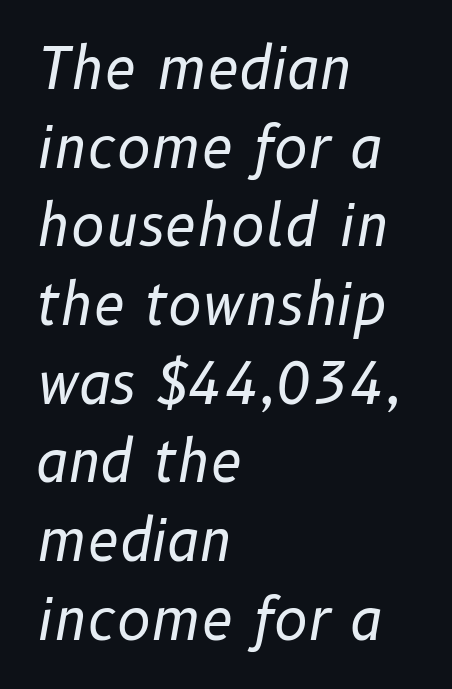
The image shows 57 px regular-weight type, italic (leaning right); set left-aligned, normal line spacing (1.38x), normal letter spacing, not underlined; low stroke contrast and a medium x-height.
